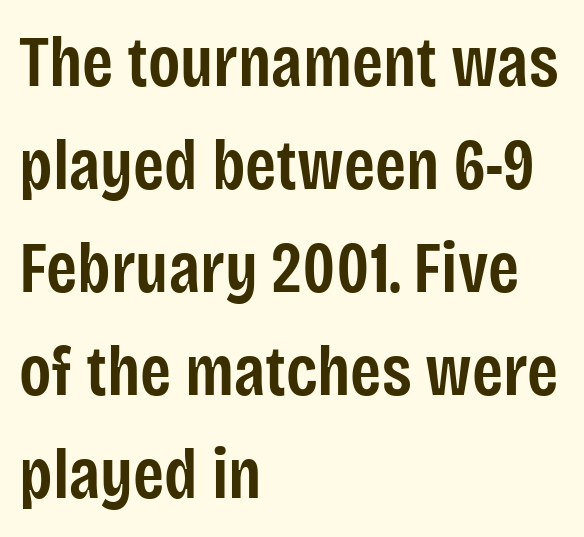
{"serif": "no", "italic": "no", "bold": "semi", "weight": "semibold", "width": "condensed", "stroke_contrast": "low", "x_height": "large", "monospaced": "no", "underline": "no", "align": "left", "line_spacing": "normal", "line_spacing_ratio": 1.45, "letter_spacing": "normal", "letter_spacing_em": 0.0, "glyph_px": 71}
